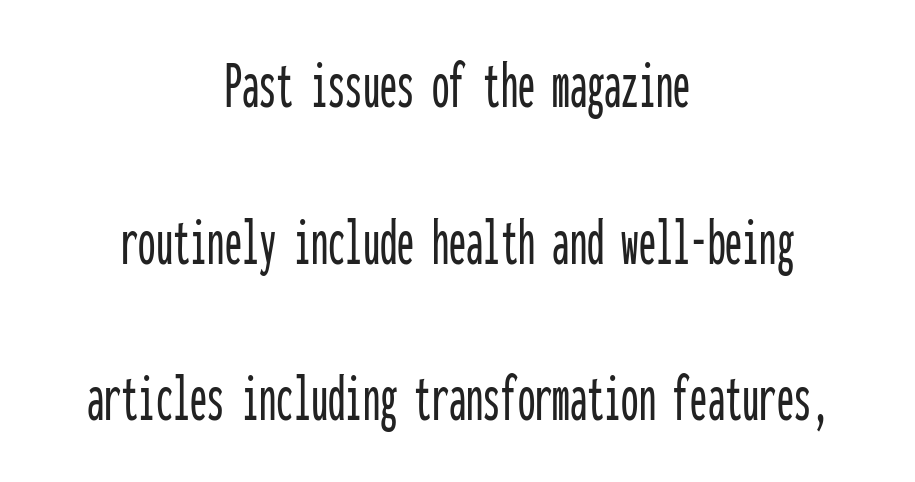
{"serif": "no", "italic": "no", "width": "condensed", "stroke_contrast": "low", "x_height": "medium", "monospaced": "yes", "underline": "no", "align": "center", "line_spacing": "loose", "line_spacing_ratio": 2.27, "letter_spacing": "normal", "letter_spacing_em": 0.0, "glyph_px": 69}
